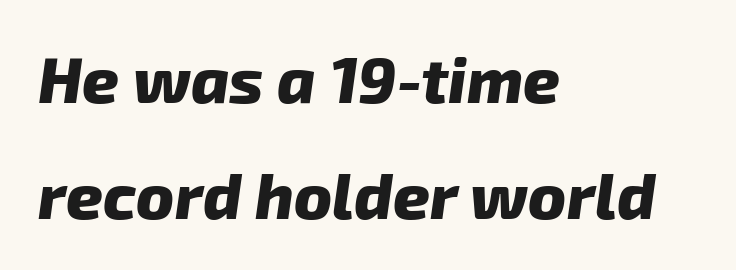
{"serif": "no", "bold": "yes", "weight": "heavy", "width": "normal", "stroke_contrast": "low", "x_height": "medium", "monospaced": "no", "underline": "no", "align": "left", "line_spacing_ratio": 1.82, "letter_spacing": "normal", "letter_spacing_em": 0.0, "glyph_px": 64}
